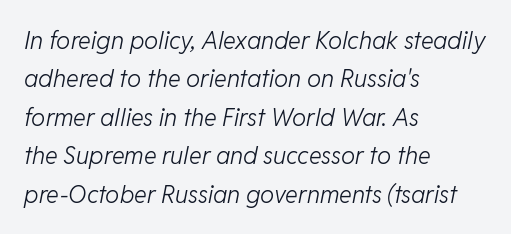
The image shows 24 px text type, italic (leaning right); set left-aligned, normal line spacing (1.6x), normal letter spacing, not underlined.
